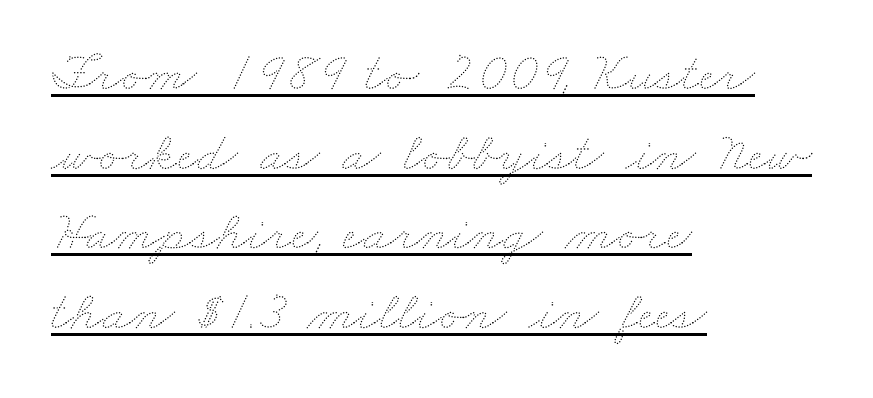
These lines are rendered in a variable-pitch font. Nothing unusual about the tracking: characters are spaced as the font intends. Short and long lines alike share a common starting point at left. This block has exactly the height ordinary leading produces. The weight would be labelled regular, book, light, or lighter still. A continuous stroke trails under the words, as in a hyperlink.
